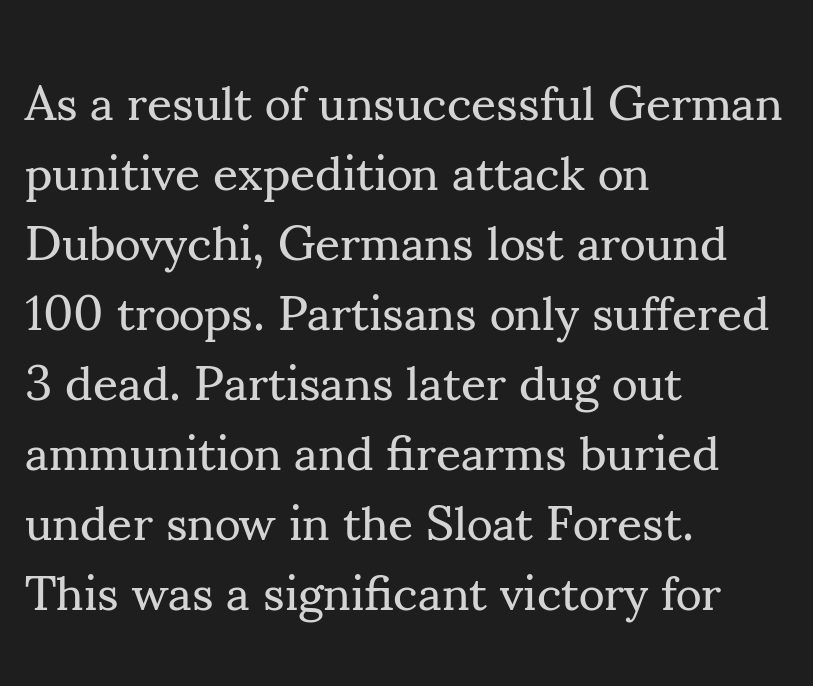
Q: Is the text bold? A: No.
Q: Is the text italic (slanted)? A: No, it is upright.
Q: Is the typeface a serif or a sans-serif typeface? A: Serif.
Q: Is the text underlined? A: No.
Q: How is the paragraph aligned? A: Left-aligned.
Q: Is the spacing between letters normal or unusually wide? A: Normal.
Q: Is the spacing between lines tight, normal or loose? A: Normal.
Q: Width (condensed, normal, or wide)? A: Normal.
Q: Stroke contrast? A: Medium.
Q: x-height? A: Small.
Q: Monospaced? A: No.
